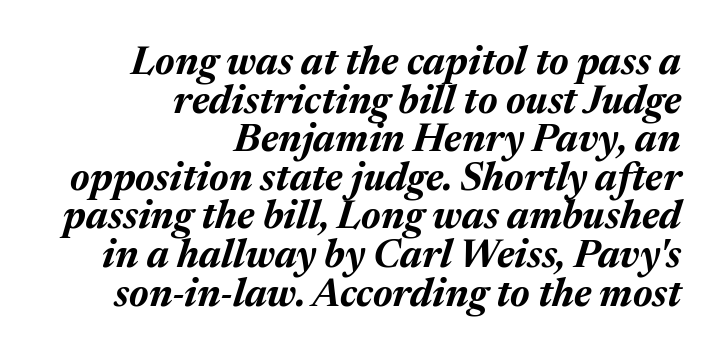
The image shows 39 px bold type, italic (leaning right); set right-aligned, tight line spacing (0.99x), normal letter spacing, not underlined; medium stroke contrast and a medium x-height.
